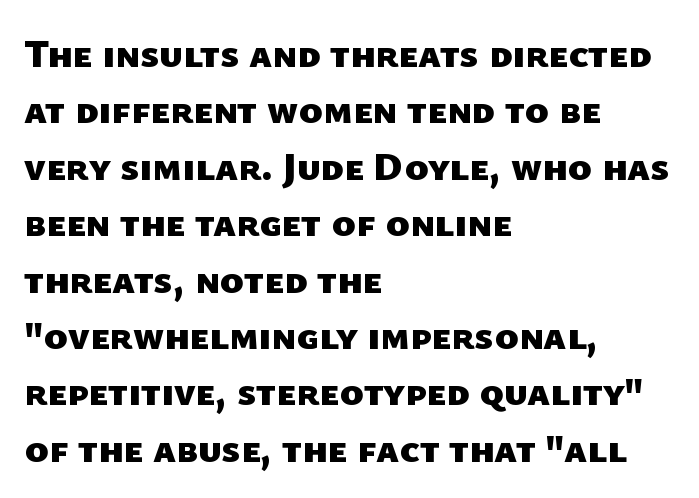
{"serif": "no", "bold": "yes", "weight": "heavy", "width": "normal", "stroke_contrast": "low", "x_height": "medium", "monospaced": "no", "underline": "no", "align": "left", "line_spacing": "normal", "line_spacing_ratio": 1.41, "letter_spacing": "normal", "letter_spacing_em": 0.0, "glyph_px": 40}
